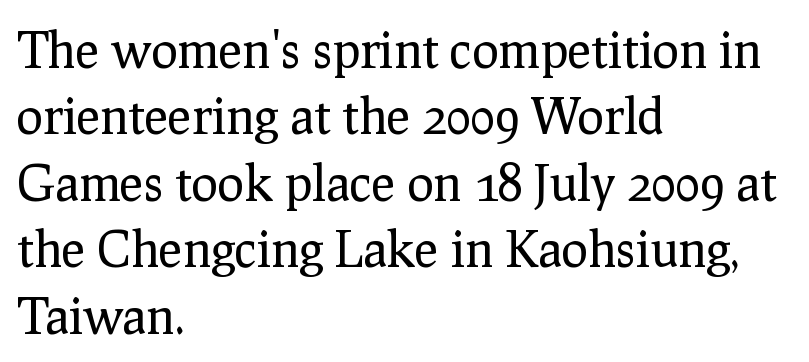
This sample is left-justified, so line endings fall wherever the words run out. Descenders hang freely into open space. Honestly, the letter spacing is just normal — you wouldn't notice it. The passage shown is typed in a proportional face where columns would drift. This reads as an unemphasized weight, regular at the heaviest.
